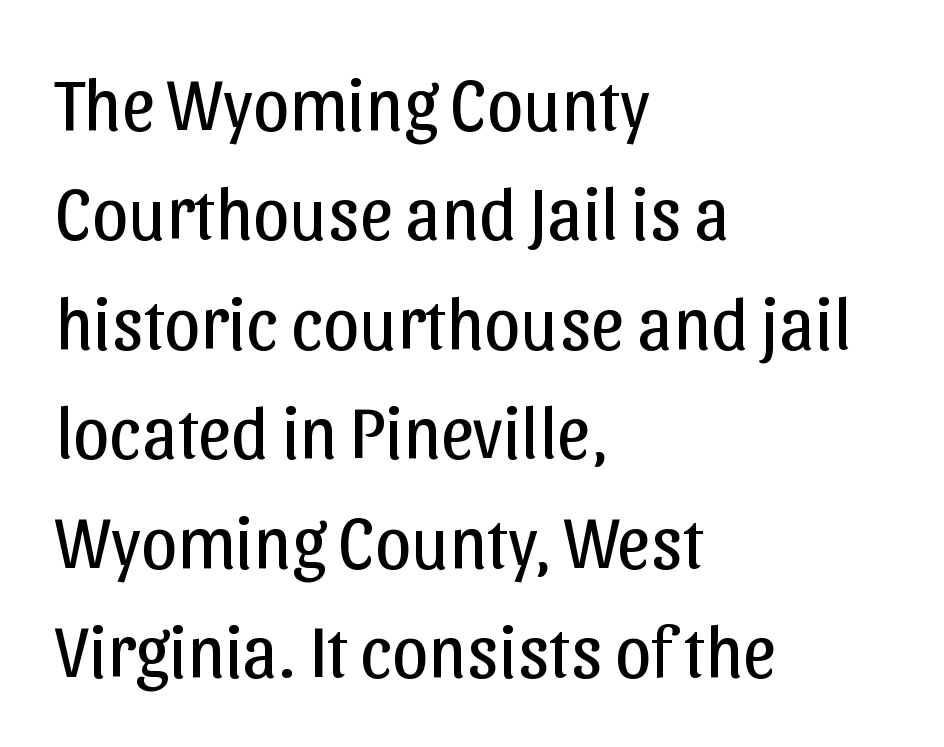
The image shows 73 px regular-weight sans-serif type, upright; set left-aligned, normal line spacing (1.5x), normal letter spacing, not underlined; low stroke contrast and a medium x-height.
